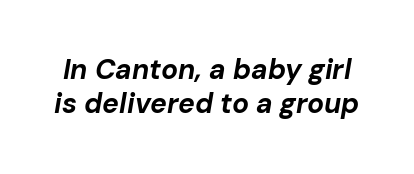
The face used here has the dense, thick strokes of a bold. This sample uses plain, unmodified letter spacing. Words float on clear page, feet unadorned. The letters advance in unequal steps, a hallmark of proportional type.
